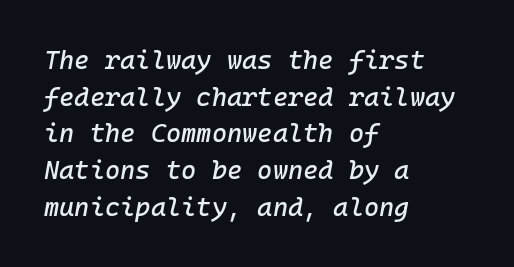
The image shows 26 px text type, italic (leaning right); set left-aligned, normal line spacing (1.41x), normal letter spacing, not underlined.
